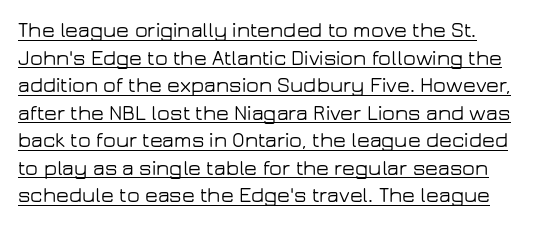
Q: Is the text italic (slanted)? A: No, it is upright.
Q: Is the text underlined? A: Yes.
Q: Is the spacing between letters normal or unusually wide? A: Normal.
Q: Is the spacing between lines tight, normal or loose? A: Normal.
